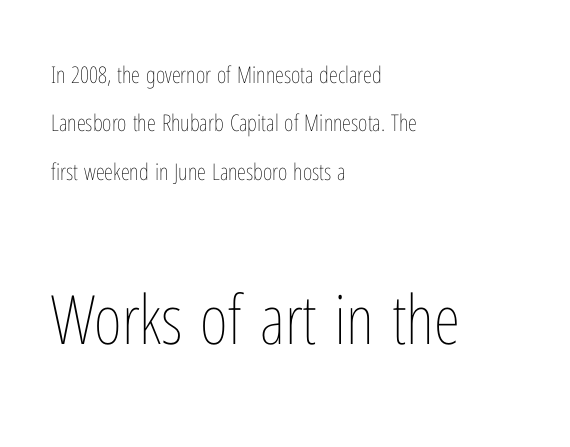
Compare the two chunks: the lower has the greater cap height. Each word holds together tightly as a unit, with standard inter-letter gaps. Weight: in the light-to-regular range. Descender tails drop into unmarked territory. Do the letters lean? They stand straight.
